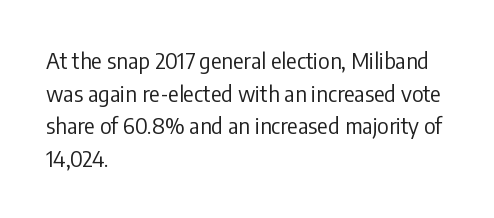
Q: Is the text bold? A: No.
Q: Is the text italic (slanted)? A: No, it is upright.
Q: Is the text underlined? A: No.
Q: How is the paragraph aligned? A: Left-aligned.
Q: Is the spacing between letters normal or unusually wide? A: Normal.
Q: Is the spacing between lines tight, normal or loose? A: Normal.
